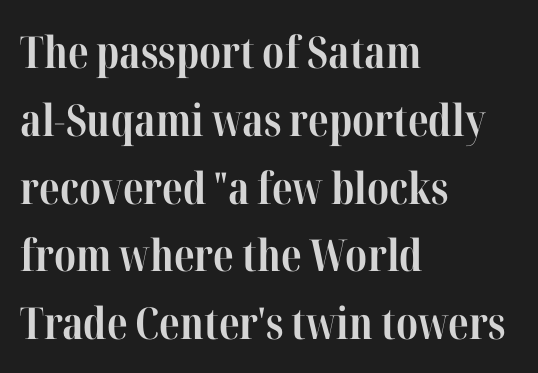
Weight check: bold — yes, fully. Unlike a clean sans, this face finishes its strokes with serifs. A student would call this left alignment; a typographer would say flush left, rag right. Type without underlining.
